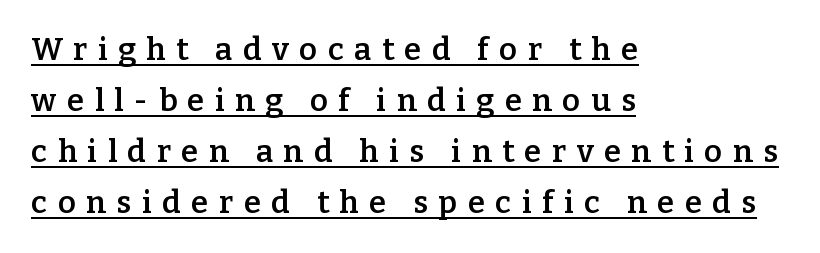
{"serif": "yes", "italic": "no", "bold": "semi", "weight": "semibold", "width": "normal", "stroke_contrast": "low", "x_height": "medium", "monospaced": "no", "underline": "yes", "align": "left", "line_spacing": "normal", "line_spacing_ratio": 1.64, "letter_spacing": "wide", "letter_spacing_em": 0.34, "glyph_px": 31}
